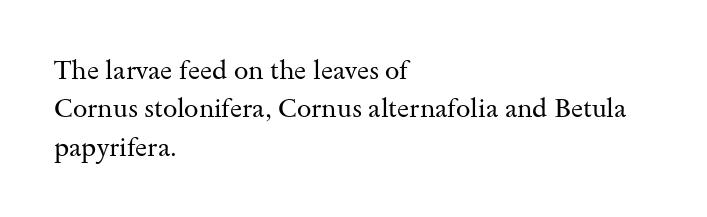
The image shows 26 px text type, upright; set left-aligned, normal line spacing (1.48x), normal letter spacing, not underlined.
